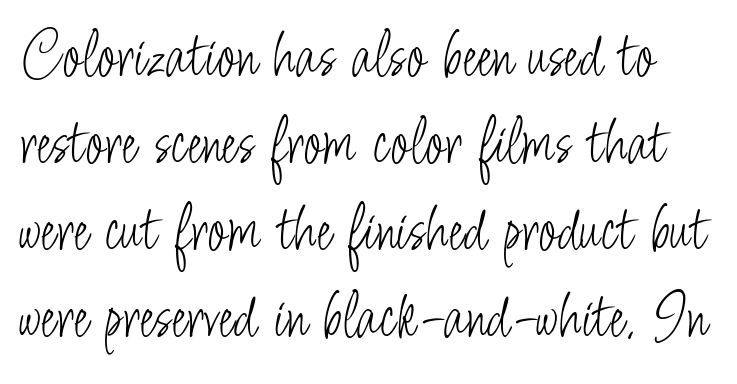
The string is rendered with underlining switched off. This rendering employs a face without finishing strokes, i.e., a sans-serif. Between one letter and the next there's only the usual sliver of space. Varying glyph widths throughout — classic text-font behaviour. The leading is moderate, giving the passage an even texture. Is the stroke heavy? The answer is a plain regular-or-lighter.
